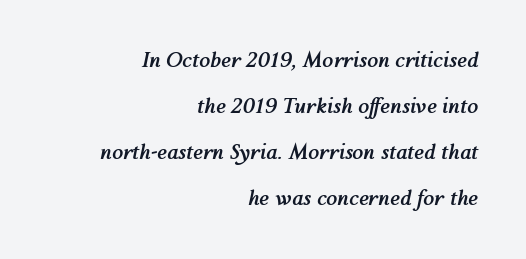
Yep, that's italic — everything's leaning. The paragraph shown leans on its right margin. Widely set lines give the paragraph a tall, airy silhouette. These lines keep a tight, regular rhythm from letter to letter. Is the type bold? Yes — the strokes are clearly thick and heavy.
